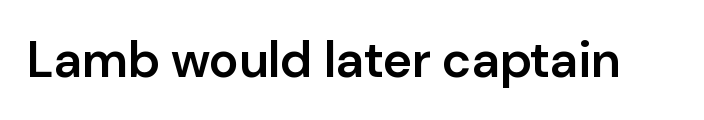
The tracking reads as untouched default to a designer's eye. The passage shown is typed in a proportional face where columns would drift. Posture: straight, roman, zero tilt. Type style note: lacks serifs. Unmarked baselines from the first word to the last.
